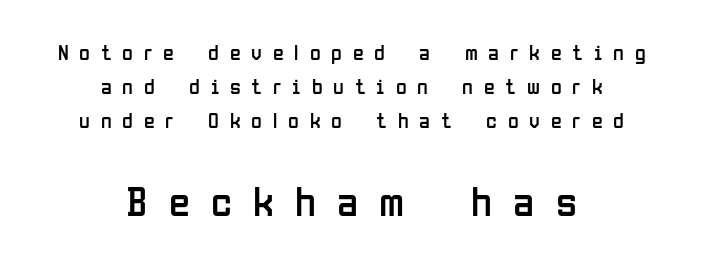
The rows are spaced the way most documents space them. The gap between lines stays unmarked. Every row of glyphs is offset so its center matches the block's center. Which of the two is more prominent by size? The second, at the bottom.
